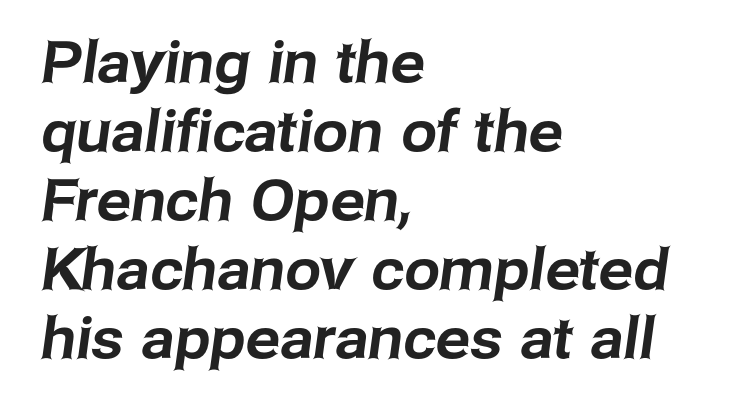
{"serif": "no", "width": "normal", "stroke_contrast": "low", "x_height": "medium", "monospaced": "no", "underline": "no", "align": "left", "line_spacing_ratio": 1.21, "letter_spacing": "normal", "letter_spacing_em": 0.0, "glyph_px": 57}
